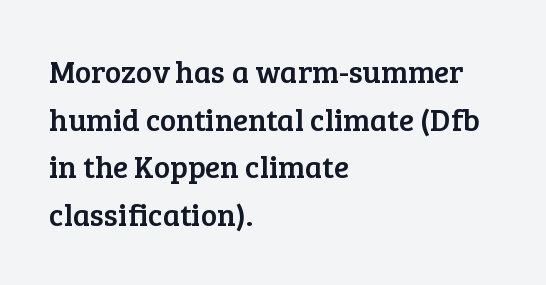
{"serif": "yes", "italic": "no", "width": "normal", "stroke_contrast": "low", "x_height": "medium", "monospaced": "no", "underline": "no", "align": "left", "line_spacing": "normal", "line_spacing_ratio": 1.54, "letter_spacing": "normal", "letter_spacing_em": 0.0, "glyph_px": 31}
